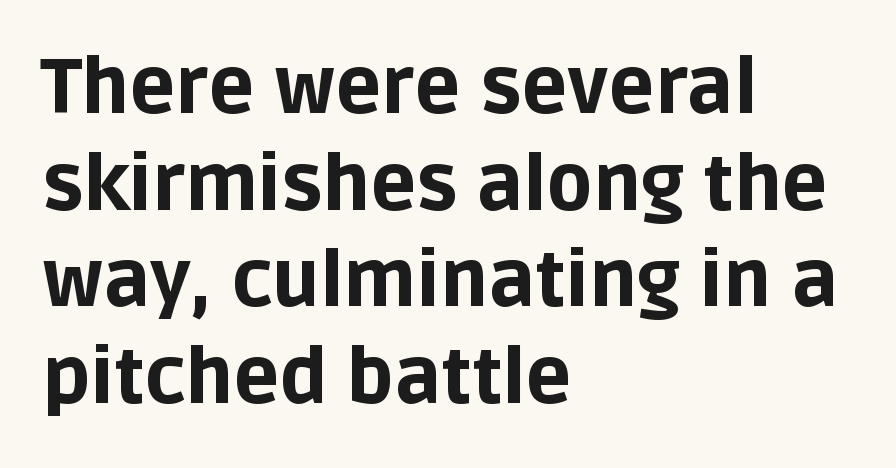
{"serif": "no", "italic": "no", "bold": "yes", "weight": "bold", "width": "normal", "stroke_contrast": "low", "x_height": "large", "monospaced": "no", "underline": "no", "align": "left", "line_spacing": "normal", "line_spacing_ratio": 1.27, "letter_spacing": "normal", "letter_spacing_em": 0.0, "glyph_px": 76}
